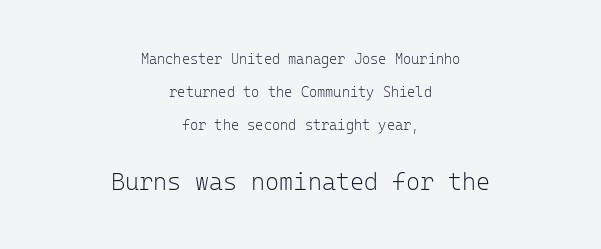
The image shows 24 px text type, upright; set centered, loose line spacing (2.35x), normal letter spacing, not underlined; the second (bottom) block is 1.71x larger.
